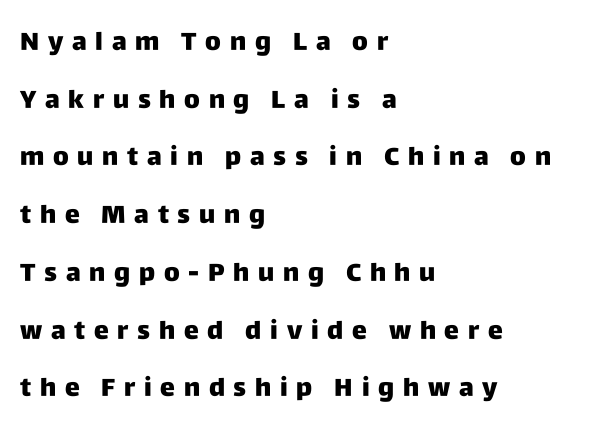
Q: Is the text italic (slanted)? A: No, it is upright.
Q: Is the text underlined? A: No.
Q: How is the paragraph aligned? A: Left-aligned.
Q: Is the spacing between letters normal or unusually wide? A: Unusually wide.
Q: Is the spacing between lines tight, normal or loose? A: Loose.
